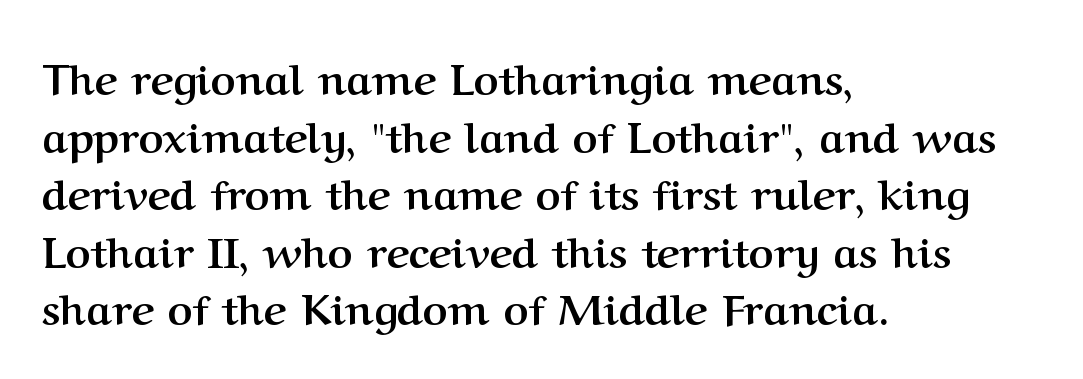
Q: Is the text bold? A: Yes.
Q: Is the text italic (slanted)? A: No, it is upright.
Q: Is the typeface a serif or a sans-serif typeface? A: Serif.
Q: Is the text underlined? A: No.
Q: How is the paragraph aligned? A: Left-aligned.
Q: Is the spacing between letters normal or unusually wide? A: Normal.
Q: Is the spacing between lines tight, normal or loose? A: Normal.
Q: Width (condensed, normal, or wide)? A: Normal.
Q: Stroke contrast? A: Medium.
Q: x-height? A: Medium.
Q: Monospaced? A: No.
